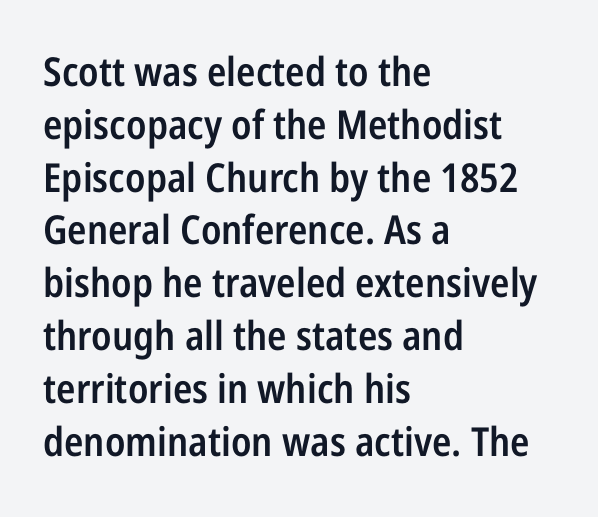
Underlining? Definitely not there. Semibold letterforms, between regular and bold. Visually the block forms a straight wall on the left and a jagged coastline on the right. You could not count columns in this text — the font is proportionally spaced.
